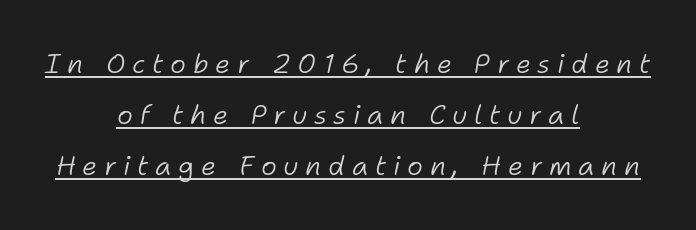
The image shows 27 px text type, italic (leaning right); set centered, line spacing 1.89x, unusually wide letter spacing (+0.25 em), underlined.
